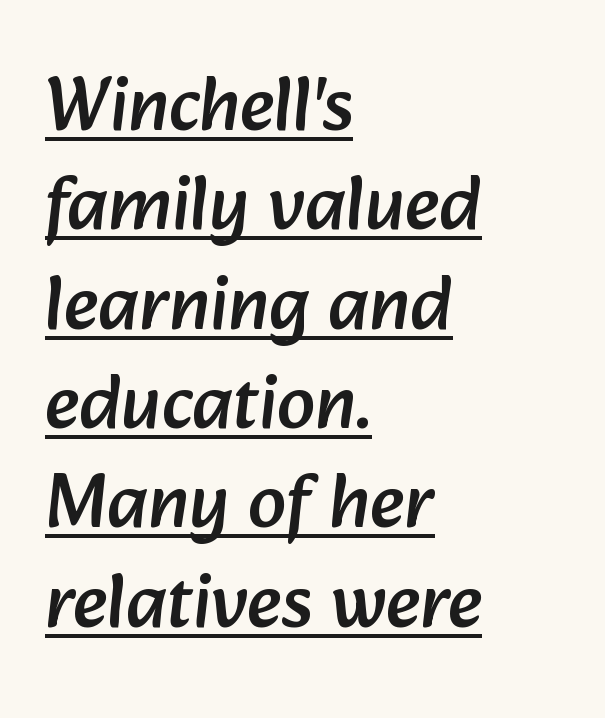
Q: Is the typeface a serif or a sans-serif typeface? A: Sans-serif.
Q: Is the text underlined? A: Yes.
Q: How is the paragraph aligned? A: Left-aligned.
Q: Is the spacing between letters normal or unusually wide? A: Normal.
Q: Is the spacing between lines tight, normal or loose? A: Normal.
Q: Width (condensed, normal, or wide)? A: Normal.
Q: Stroke contrast? A: Low.
Q: x-height? A: Medium.
Q: Monospaced? A: No.
